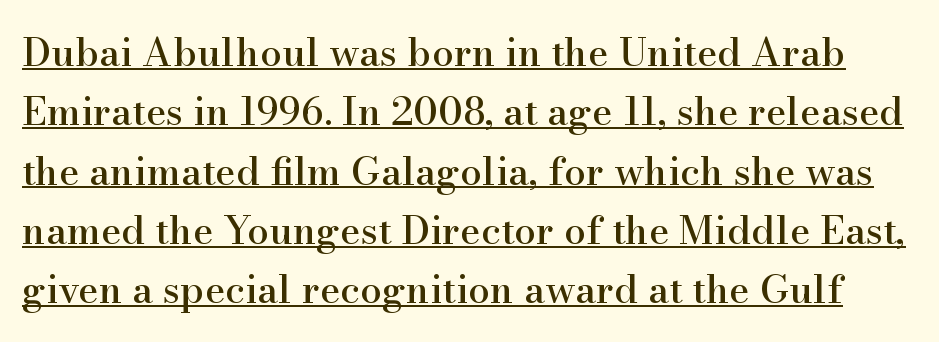
Upright lettering throughout. Regular leading. Spacing between characters is what you'd get straight out of the box. Like a heading marked for emphasis, these lines bear an underscore. You could not count columns in this text — the font is proportionally spaced.
